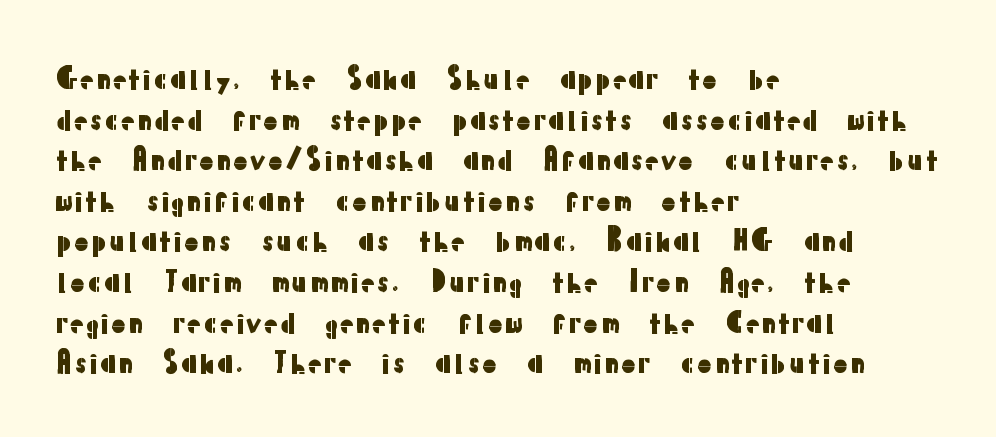
{"serif": "no", "italic": "no", "width": "normal", "stroke_contrast": "low", "x_height": "medium", "monospaced": "no", "underline": "no", "align": "left", "line_spacing": "normal", "line_spacing_ratio": 1.45, "letter_spacing": "normal", "letter_spacing_em": 0.0, "glyph_px": 28}
